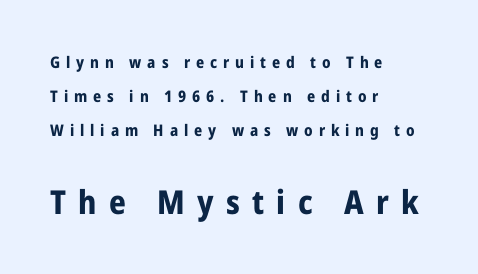
Regarding leading, the lines here are spaced well apart. Font category for this specimen: sans-serif. In this sample the second text group is rendered at the bigger scale. Students, note that the glyphs here are deliberately spaced far apart. The glyphs are unaccompanied by any horizontal stroke below them. Nope, not italic — everything's standing straight.
